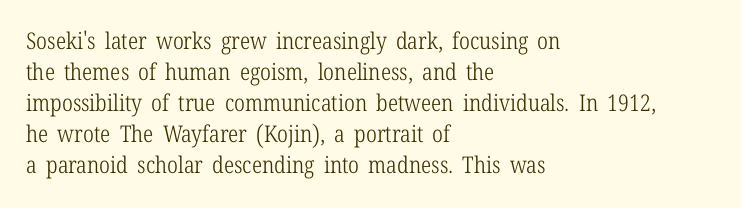
{"italic": "no", "bold": "no", "underline": "no", "align": "left", "line_spacing": "normal", "line_spacing_ratio": 1.35, "letter_spacing": "normal", "letter_spacing_em": 0.0, "glyph_px": 23}
